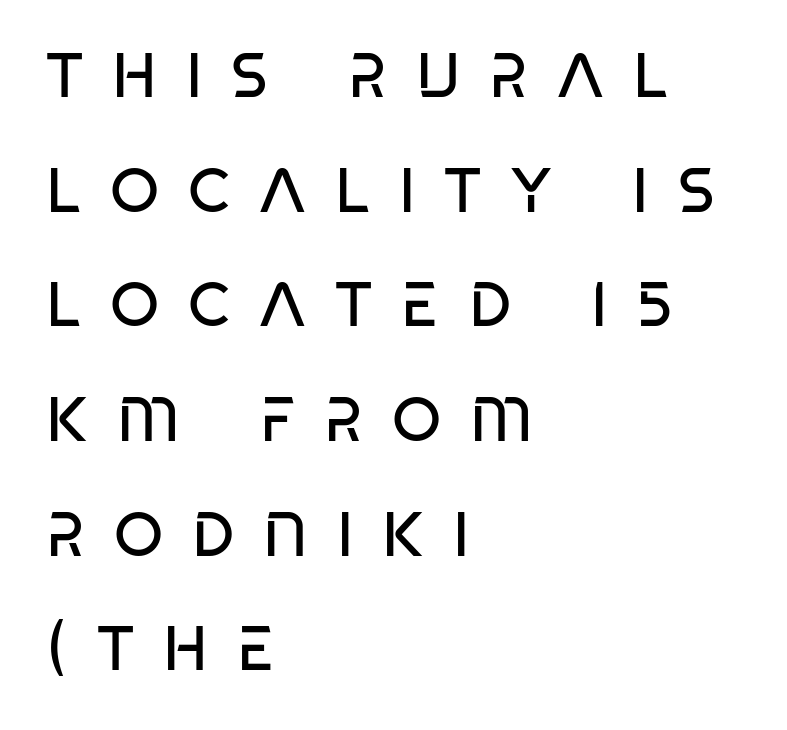
A bare baseline throughout the passage. Alignment: flush left. What stands out about the letter spacing? Its width — letters are far apart. The axis of the letterforms is exactly vertical. The letters advance in unequal steps, a hallmark of proportional type. Letters have the restrained weight of plain body copy at most.
